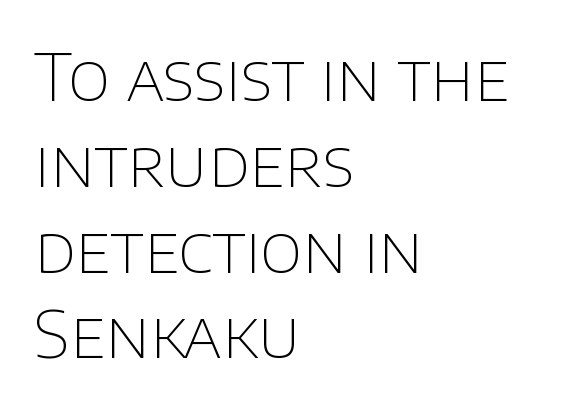
The image shows 65 px thin sans-serif type, upright; set left-aligned, normal line spacing (1.32x), normal letter spacing, not underlined; low stroke contrast and a large x-height.
